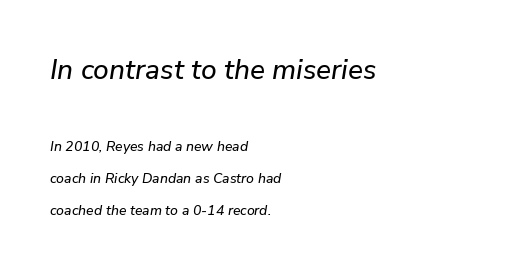
Q: Is the text italic (slanted)? A: Yes, it leans right by about 9 degrees.
Q: Is the text underlined? A: No.
Q: How is the paragraph aligned? A: Left-aligned.
Q: Is the spacing between letters normal or unusually wide? A: Normal.
Q: Is the spacing between lines tight, normal or loose? A: Loose.
Q: Which block of text is set in a larger size, the first (top) or the second (bottom)? A: The first (top) one.
Q: Width (condensed, normal, or wide)? A: Normal.
Q: Stroke contrast? A: Low.
Q: x-height? A: Medium.
Q: Monospaced? A: No.
